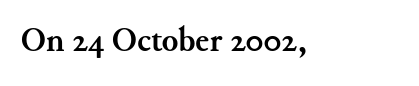
The image shows 34 px semibold serif type, upright; set normal letter spacing, not underlined; medium stroke contrast and a small x-height.
